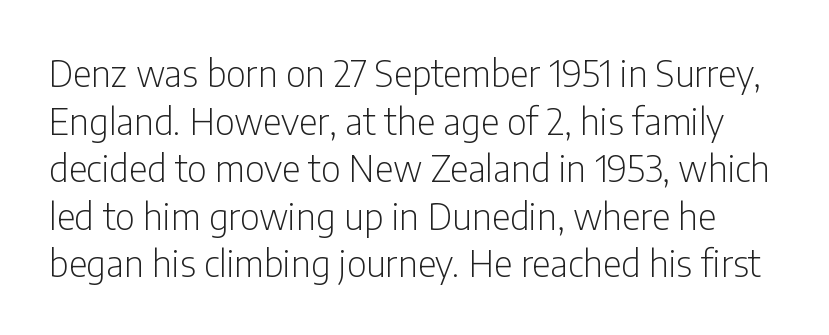
{"serif": "no", "italic": "no", "bold": "no", "weight": "light", "width": "condensed", "stroke_contrast": "low", "x_height": "medium", "monospaced": "no", "underline": "no", "line_spacing": "normal", "line_spacing_ratio": 1.32, "letter_spacing": "normal", "letter_spacing_em": 0.0, "glyph_px": 36}
